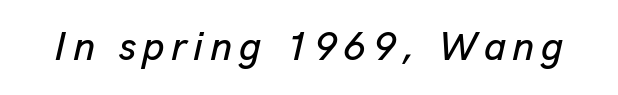
{"italic": "yes", "lean": "right", "slant_degrees": 13, "width": "normal", "stroke_contrast": "low", "x_height": "medium", "monospaced": "no", "underline": "no", "glyph_px": 40}
